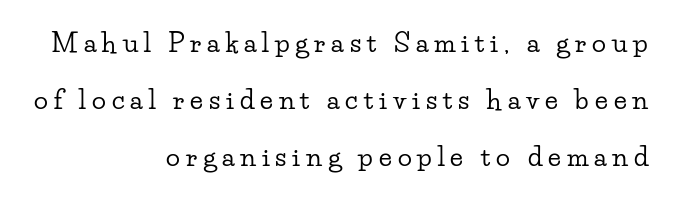
{"italic": "no", "underline": "no", "align": "right", "line_spacing": "loose", "line_spacing_ratio": 2.2, "letter_spacing": "wide", "letter_spacing_em": 0.23, "glyph_px": 26}
